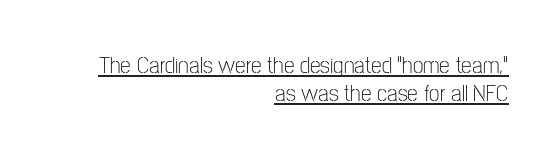
{"italic": "no", "bold": "no", "underline": "yes", "align": "right", "line_spacing_ratio": 1.17, "letter_spacing": "normal", "letter_spacing_em": 0.0, "glyph_px": 24}
